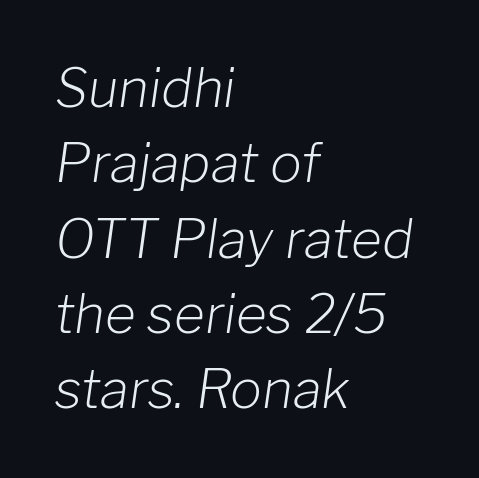
The image shows 53 px light type, italic (leaning right); set left-aligned, normal line spacing (1.42x), normal letter spacing, not underlined; low stroke contrast and a medium x-height.
